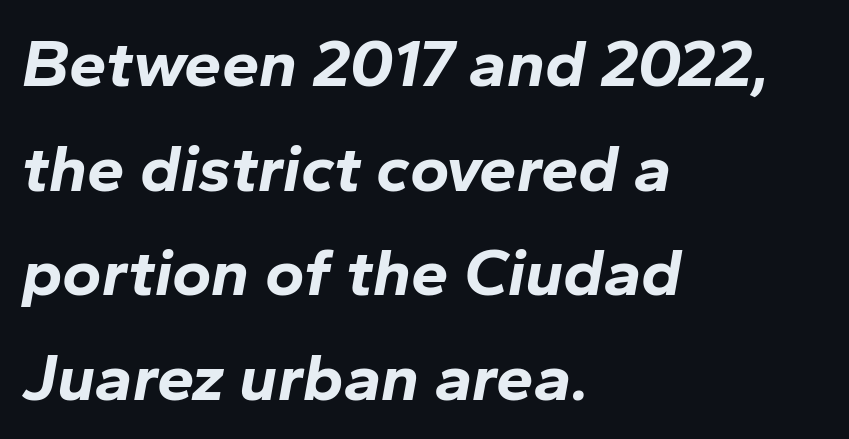
Words appear dense and cohesive because spacing is normal. All the whitespace from short lines collects on the right. Would a proofreader flag this as italicized? Yes. The letters advance in unequal steps, a hallmark of proportional type. Summary of vertical rhythm: regular, with standard interline spacing. A bare baseline throughout the passage.
